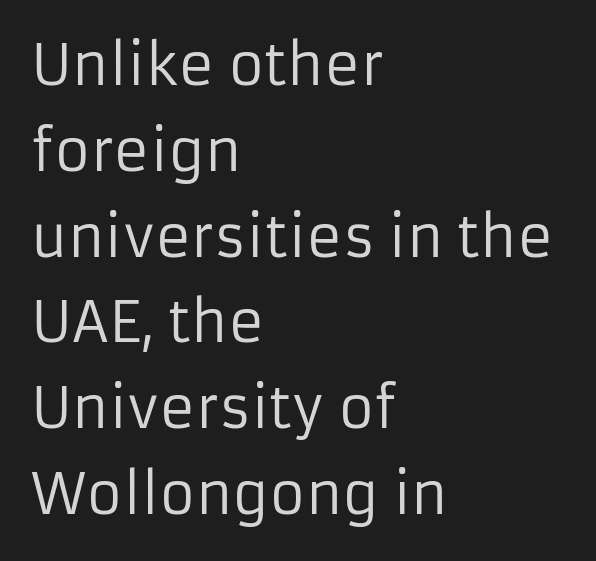
Q: Is the text bold? A: No.
Q: Is the text italic (slanted)? A: No, it is upright.
Q: Is the typeface a serif or a sans-serif typeface? A: Sans-serif.
Q: Is the text underlined? A: No.
Q: How is the paragraph aligned? A: Left-aligned.
Q: Is the spacing between letters normal or unusually wide? A: Normal.
Q: Is the spacing between lines tight, normal or loose? A: Normal.
Q: Width (condensed, normal, or wide)? A: Normal.
Q: Stroke contrast? A: Low.
Q: x-height? A: Medium.
Q: Monospaced? A: No.
